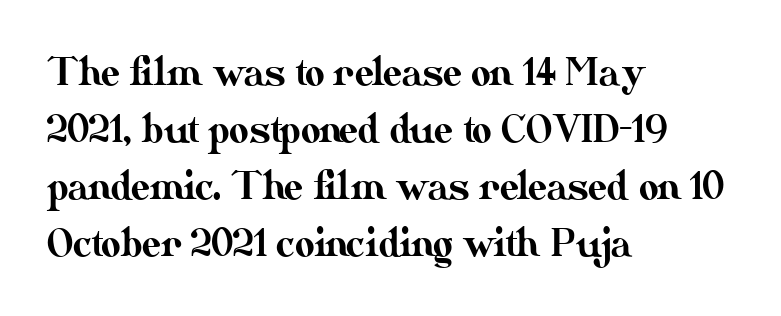
Normally led — the rows are evenly, conventionally spaced. When letters stand straight like this, we call the style roman or upright. The gap between lines stays unmarked. Short note: letters normally spaced. The paragraph has a hard left edge and a soft right edge.
